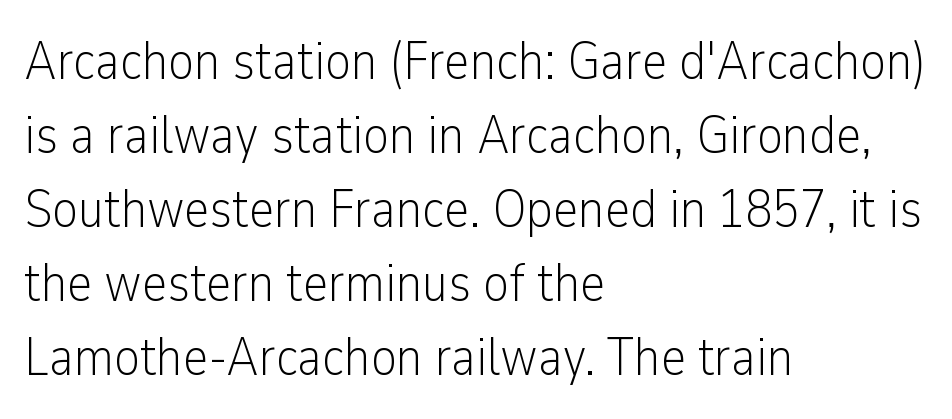
The image shows 54 px light, condensed sans-serif type, upright; set left-aligned, normal line spacing (1.37x), normal letter spacing, not underlined; low stroke contrast and a medium x-height.
